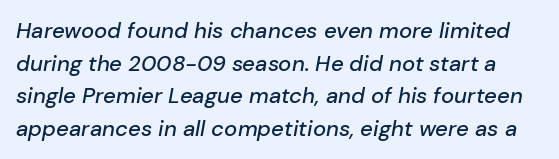
Q: Is the text italic (slanted)? A: Yes, it leans right by about 10 degrees.
Q: Is the text underlined? A: No.
Q: Is the spacing between letters normal or unusually wide? A: Normal.
Q: Is the spacing between lines tight, normal or loose? A: Normal.
